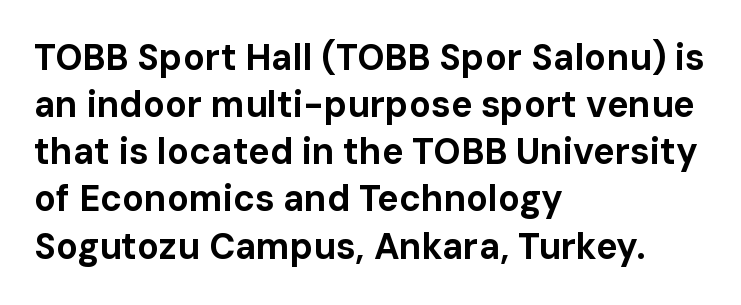
Q: Is the text bold? A: Yes.
Q: Is the text italic (slanted)? A: No, it is upright.
Q: Is the typeface a serif or a sans-serif typeface? A: Sans-serif.
Q: Is the text underlined? A: No.
Q: How is the paragraph aligned? A: Left-aligned.
Q: Is the spacing between letters normal or unusually wide? A: Normal.
Q: Is the spacing between lines tight, normal or loose? A: Normal.
Q: Width (condensed, normal, or wide)? A: Normal.
Q: Stroke contrast? A: Low.
Q: x-height? A: Medium.
Q: Monospaced? A: No.
